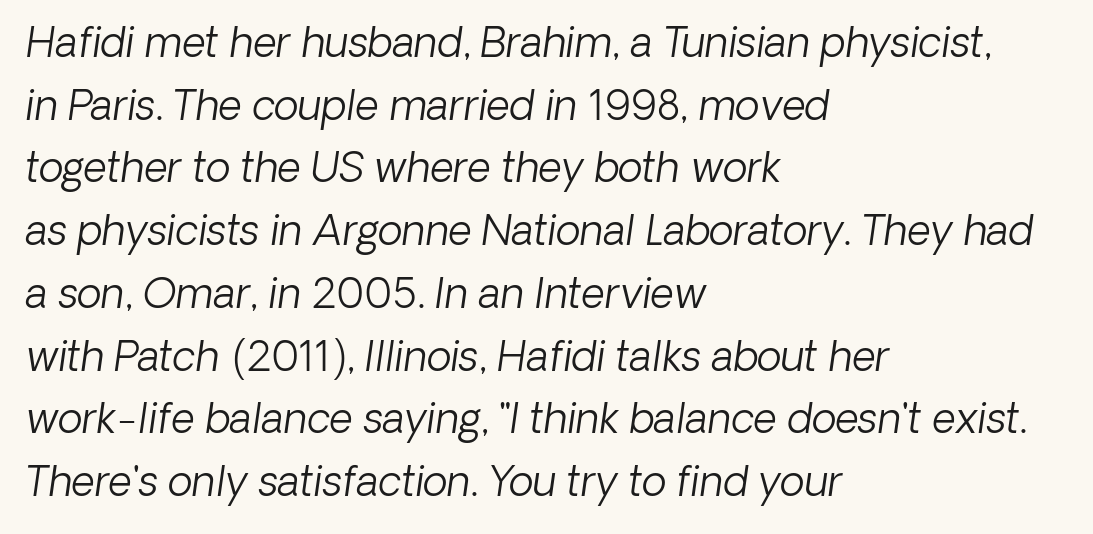
The image shows 41 px light sans-serif type; set left-aligned, normal line spacing (1.53x), normal letter spacing, not underlined; low stroke contrast and a medium x-height.
